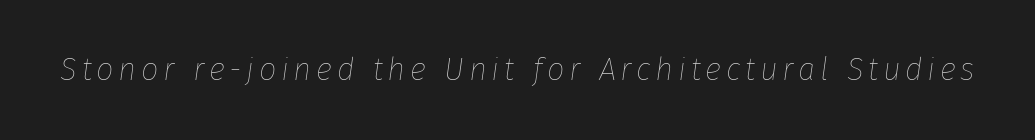
Each letter keeps its own natural width here, so spacing adapts to shape. Has an underline been added? It has not. Stroke thickness stays within the range of a standard reading face or lighter. The lettering tilts uniformly, giving the passage an italic look.
